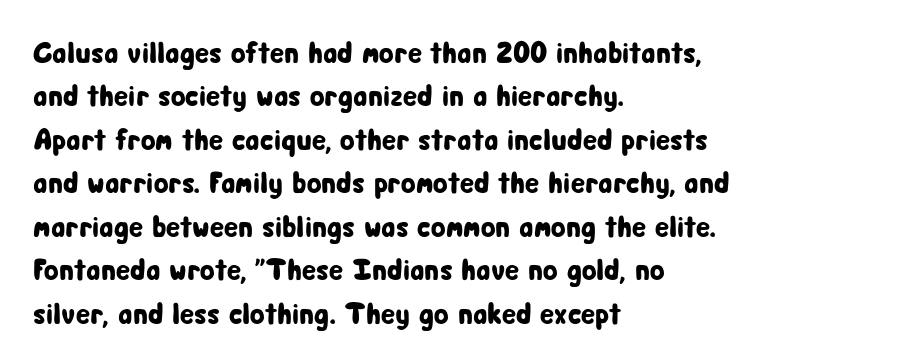
Layout note: lines flush left. The rendering uses natural spacing where letterforms have individual widths. Nope, not italic — everything's standing straight. The passage shown is typeset with a sans-serif family. The gap between lines stays unmarked.
